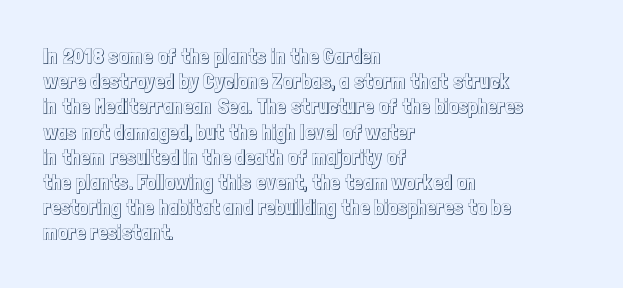
{"italic": "no", "underline": "no", "align": "left", "line_spacing_ratio": 1.2, "letter_spacing": "normal", "letter_spacing_em": 0.0, "glyph_px": 21}
